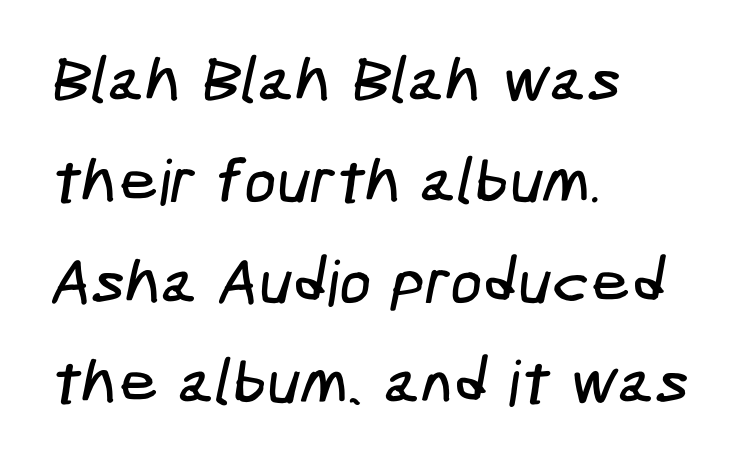
The image shows 63 px condensed sans-serif type; set left-aligned, normal line spacing (1.6x), normal letter spacing, not underlined; low stroke contrast and a medium x-height.
